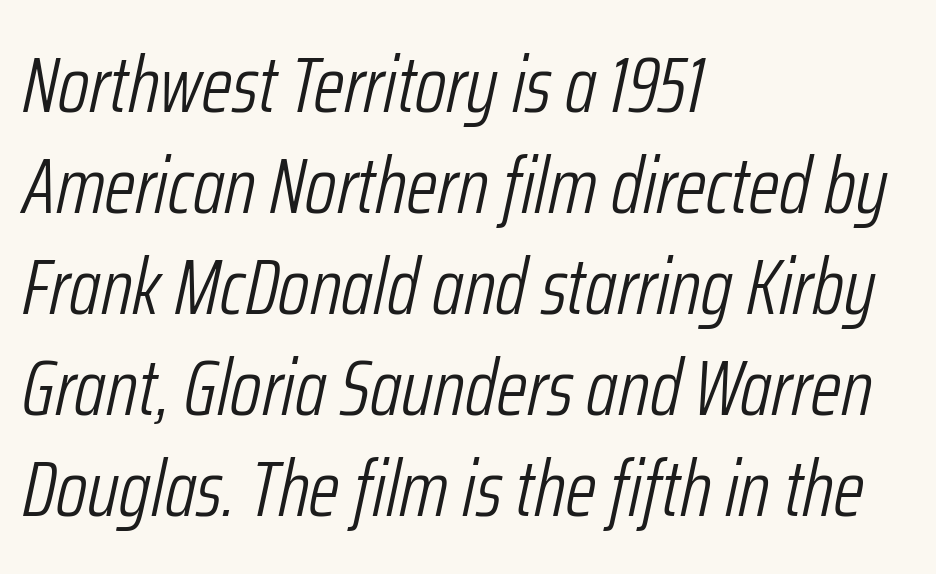
{"italic": "yes", "lean": "right", "slant_degrees": 12, "bold": "no", "weight": "light", "width": "condensed", "stroke_contrast": "low", "x_height": "medium", "monospaced": "no", "underline": "no", "align": "left", "line_spacing": "normal", "line_spacing_ratio": 1.28, "letter_spacing": "normal", "letter_spacing_em": 0.0, "glyph_px": 79}
